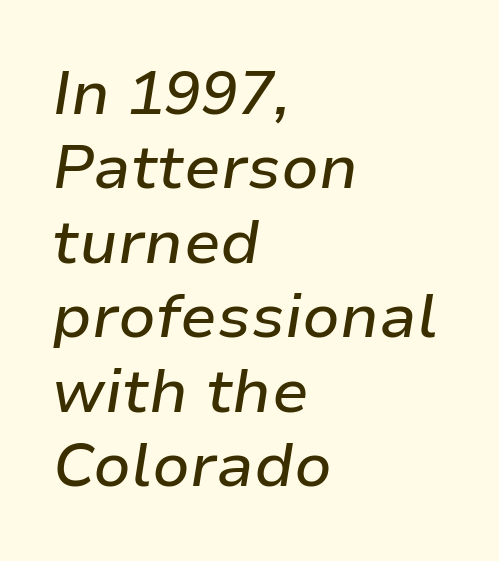
{"italic": "yes", "lean": "right", "slant_degrees": 9, "width": "normal", "stroke_contrast": "low", "x_height": "medium", "monospaced": "no", "underline": "no", "align": "left", "line_spacing_ratio": 1.22, "letter_spacing": "normal", "letter_spacing_em": 0.0, "glyph_px": 61}
